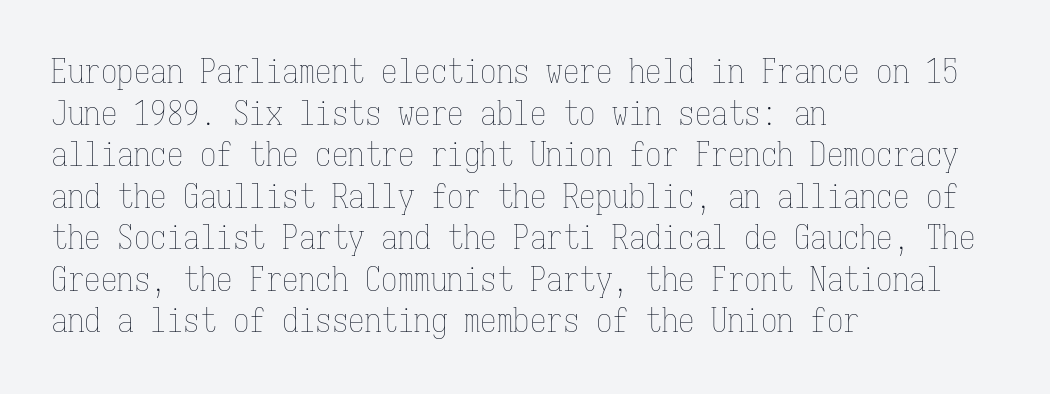
Here the designer chose a console-style face with uniform glyph widths. Is there any slant? The stems are plumb. In terms of letterspacing, this is plain default setting. This rendering features lettering with no underline. Leading: standard. A quiet, ordinary-to-light weight characterises the typeface.
